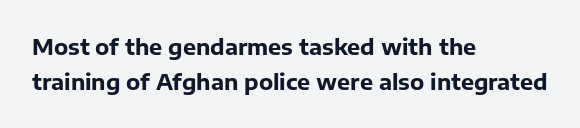
{"italic": "no", "bold": "yes", "underline": "no", "align": "left", "line_spacing": "normal", "line_spacing_ratio": 1.6, "letter_spacing": "normal", "letter_spacing_em": 0.0, "glyph_px": 22}
